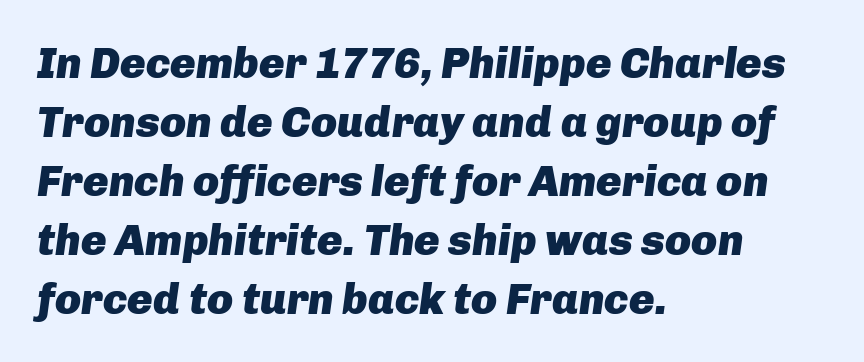
The image shows 43 px heavy type, italic (leaning right); set left-aligned, normal line spacing (1.37x), normal letter spacing, not underlined; low stroke contrast and a medium x-height.
